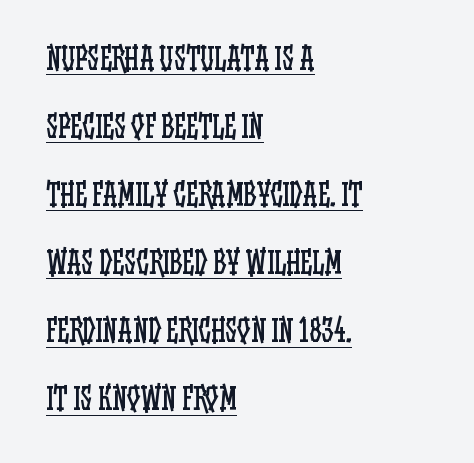
{"italic": "no", "bold": "no", "weight": "regular", "width": "condensed", "stroke_contrast": "low", "x_height": "large", "monospaced": "no", "underline": "yes", "align": "left", "line_spacing": "loose", "line_spacing_ratio": 2.27, "letter_spacing": "normal", "letter_spacing_em": 0.0, "glyph_px": 30}
